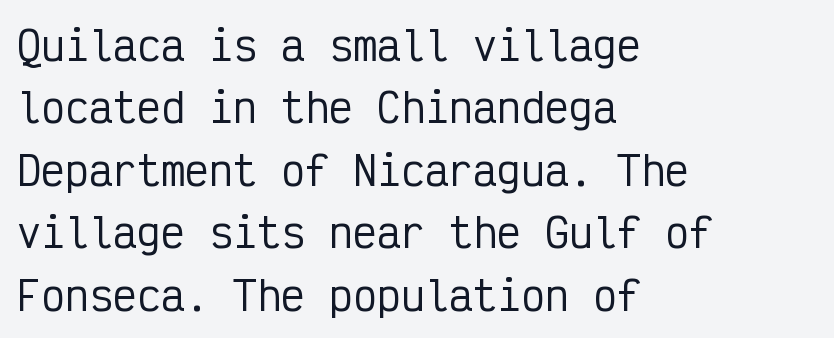
Each letter's strokes conclude bluntly, with no projecting serifs. No extra tracking has been applied to these lines. Descenders are the only things crossing below the line. Leftover space on each line is placed entirely after the last word.
